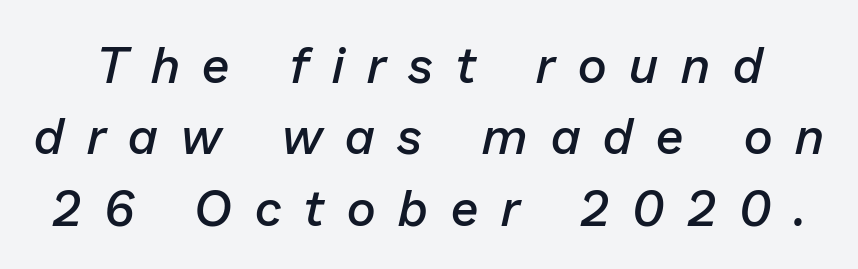
Q: Is the text bold? A: Semi-bold.
Q: Is the text italic (slanted)? A: Yes, it leans right by about 13 degrees.
Q: Is the text underlined? A: No.
Q: Is the spacing between letters normal or unusually wide? A: Unusually wide.
Q: Is the spacing between lines tight, normal or loose? A: Normal.
Q: Width (condensed, normal, or wide)? A: Normal.
Q: Stroke contrast? A: Low.
Q: x-height? A: Medium.
Q: Monospaced? A: No.
